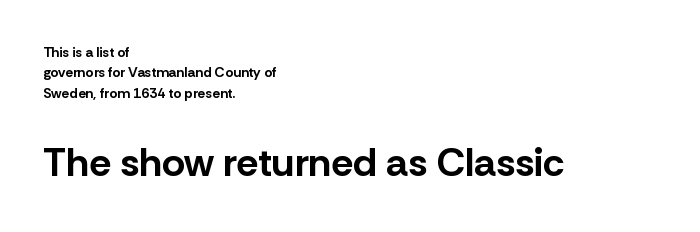
Q: Is the text bold? A: Yes.
Q: Is the text italic (slanted)? A: No, it is upright.
Q: Is the typeface a serif or a sans-serif typeface? A: Sans-serif.
Q: Is the text underlined? A: No.
Q: How is the paragraph aligned? A: Left-aligned.
Q: Is the spacing between letters normal or unusually wide? A: Normal.
Q: Is the spacing between lines tight, normal or loose? A: Normal.
Q: Which block of text is set in a larger size, the first (top) or the second (bottom)? A: The second (bottom) one.
Q: Width (condensed, normal, or wide)? A: Normal.
Q: Stroke contrast? A: Low.
Q: x-height? A: Medium.
Q: Monospaced? A: No.
